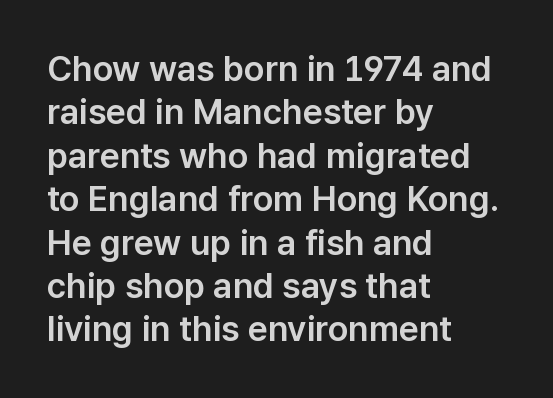
Q: Is the text italic (slanted)? A: No, it is upright.
Q: Is the typeface a serif or a sans-serif typeface? A: Sans-serif.
Q: Is the text underlined? A: No.
Q: How is the paragraph aligned? A: Left-aligned.
Q: Is the spacing between letters normal or unusually wide? A: Normal.
Q: Width (condensed, normal, or wide)? A: Normal.
Q: Stroke contrast? A: Low.
Q: x-height? A: Medium.
Q: Monospaced? A: No.
